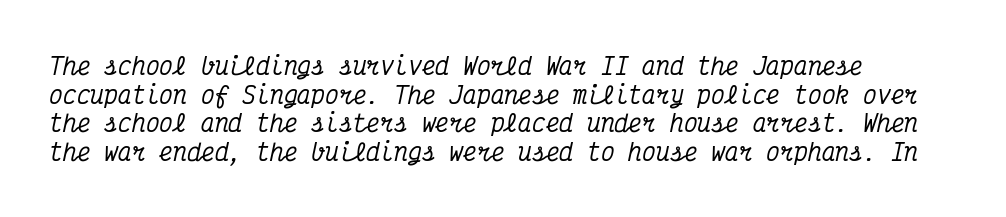
Horizontal alignment here is leftward, the default for most running prose. The strip under each line holds only bare page. A typesetter would mark this as italic. Regarding leading, the lines here are spaced in the standard way.
